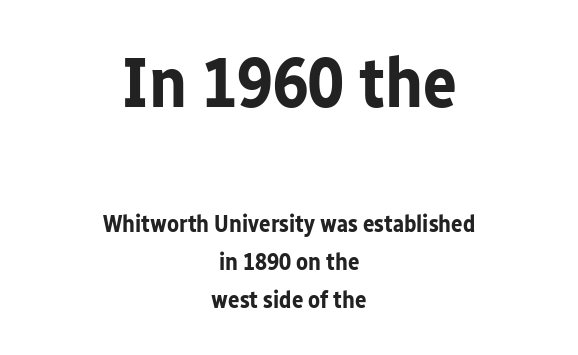
Q: Is the text bold? A: Yes.
Q: Is the text italic (slanted)? A: No, it is upright.
Q: Is the typeface a serif or a sans-serif typeface? A: Sans-serif.
Q: Is the text underlined? A: No.
Q: How is the paragraph aligned? A: Centered.
Q: Is the spacing between letters normal or unusually wide? A: Normal.
Q: Is the spacing between lines tight, normal or loose? A: Normal.
Q: Which block of text is set in a larger size, the first (top) or the second (bottom)? A: The first (top) one.
Q: Width (condensed, normal, or wide)? A: Normal.
Q: Stroke contrast? A: Low.
Q: x-height? A: Medium.
Q: Monospaced? A: No.
